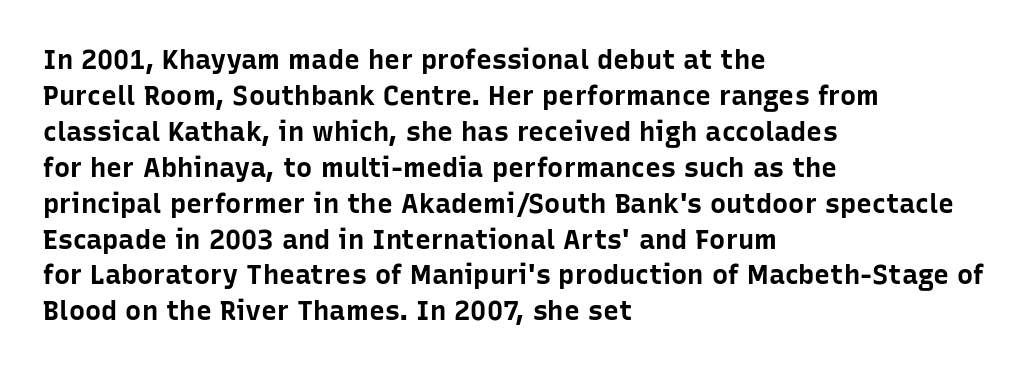
Is there much room between lines? A standard amount, neither cramped nor airy. This rendering features lettering with no underline. The typography opts for an upright posture over an oblique one. Standard letterfit; no display-style spreading of the glyphs. Line starts are locked; line ends wander. Heavy-handed strokes throughout: this text is bold.
